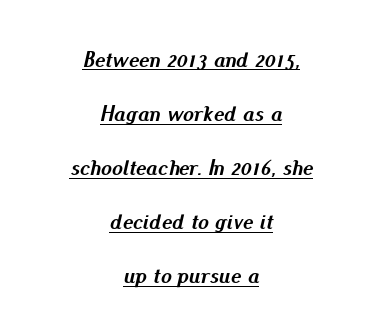
{"italic": "yes", "lean": "right", "slant_degrees": 13, "bold": "yes", "underline": "yes", "align": "center", "line_spacing": "loose", "line_spacing_ratio": 2.46, "letter_spacing": "normal", "letter_spacing_em": 0.0, "glyph_px": 22}
